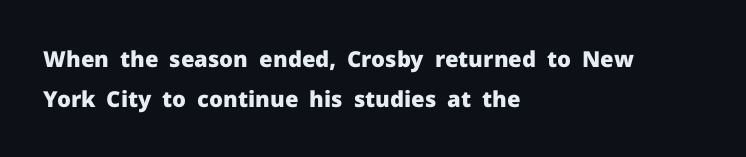
{"italic": "no", "bold": "yes", "underline": "no", "align": "left", "line_spacing_ratio": 1.8, "letter_spacing": "normal", "letter_spacing_em": 0.0, "glyph_px": 22}
